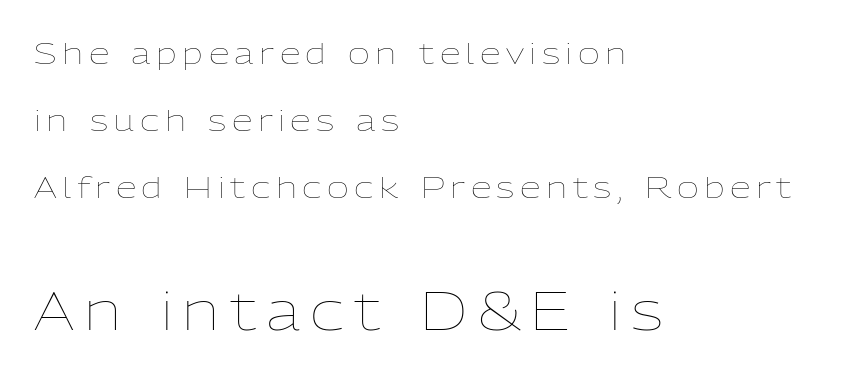
Q: Is the text bold? A: No.
Q: Is the text italic (slanted)? A: No, it is upright.
Q: Is the text underlined? A: No.
Q: How is the paragraph aligned? A: Left-aligned.
Q: Is the spacing between lines tight, normal or loose? A: Loose.
Q: Which block of text is set in a larger size, the first (top) or the second (bottom)? A: The second (bottom) one.
Q: Width (condensed, normal, or wide)? A: Normal.
Q: Stroke contrast? A: Low.
Q: x-height? A: Medium.
Q: Monospaced? A: No.
